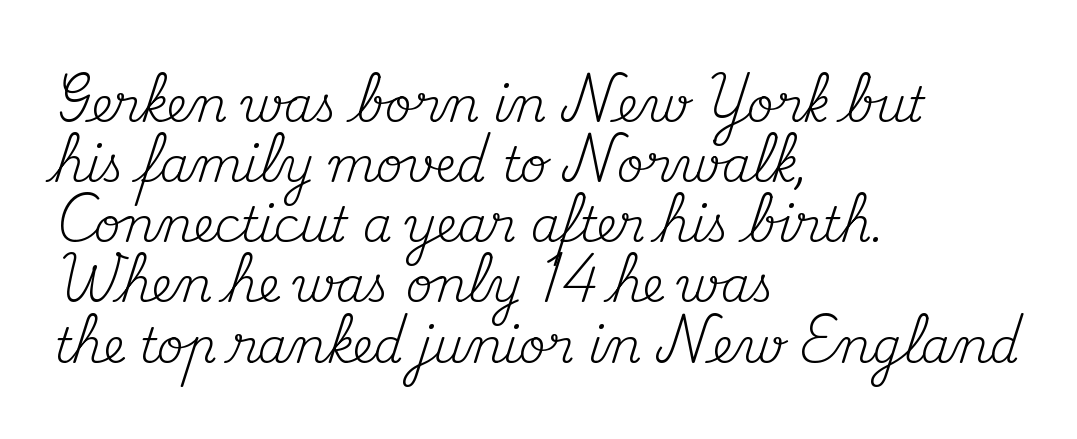
Caption: standard tracking, unaltered. Each stroke keeps to a modest, everyday thickness or less. What kind of face is this? One with serifs. Honestly, the row spacing looks completely unremarkable. The letters advance in unequal steps, a hallmark of proportional type.
